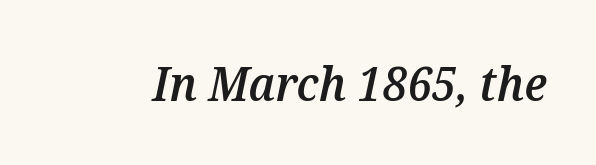
{"italic": "yes", "lean": "right", "slant_degrees": 12, "bold": "semi", "weight": "semibold", "width": "normal", "stroke_contrast": "medium", "x_height": "medium", "monospaced": "no", "underline": "no", "letter_spacing": "normal", "letter_spacing_em": 0.0, "glyph_px": 47}
